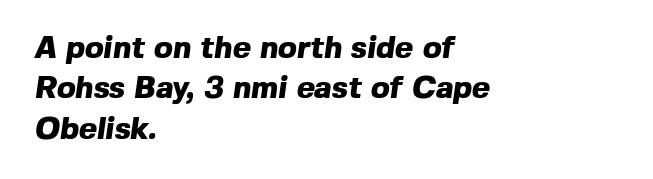
The image shows 31 px heavy sans-serif type; set left-aligned, normal line spacing (1.3x), normal letter spacing, not underlined; a medium x-height.
